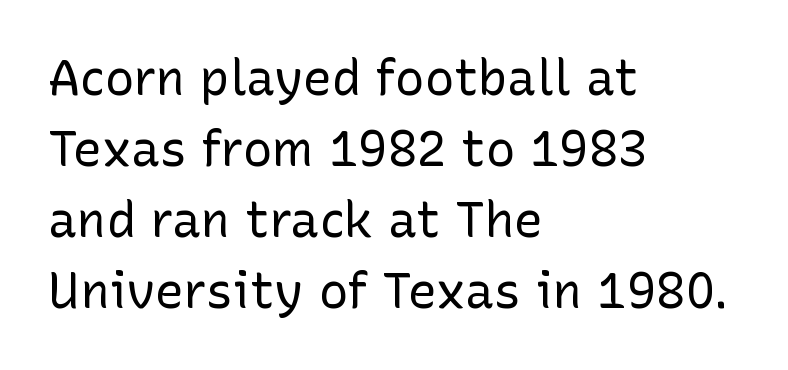
Students, observe: this is what conventionally led text looks like. Default kerning and tracking; the words read as compact shapes. A student would call this left alignment; a typographer would say flush left, rag right. Notice how the stems are strictly vertical — no italics here.
